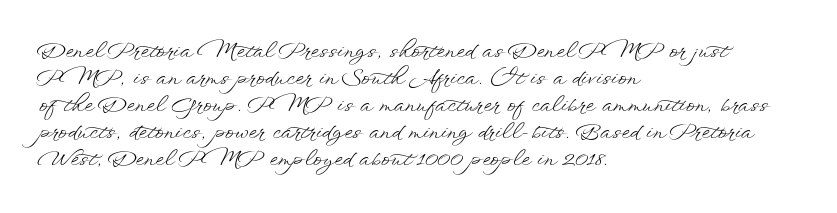
Q: Is the text bold? A: No.
Q: Is the text italic (slanted)? A: Yes.
Q: Is the text underlined? A: No.
Q: How is the paragraph aligned? A: Left-aligned.
Q: Is the spacing between letters normal or unusually wide? A: Normal.
Q: Is the spacing between lines tight, normal or loose? A: Normal.
